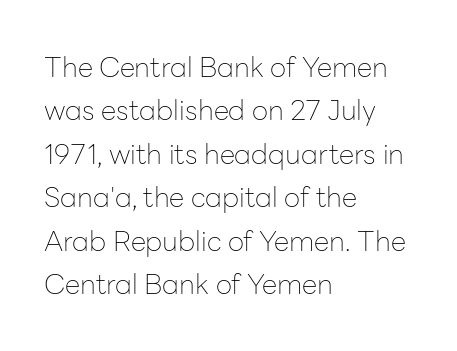
Q: Is the text bold? A: No.
Q: Is the text italic (slanted)? A: No, it is upright.
Q: Is the typeface a serif or a sans-serif typeface? A: Sans-serif.
Q: Is the text underlined? A: No.
Q: How is the paragraph aligned? A: Left-aligned.
Q: Is the spacing between letters normal or unusually wide? A: Normal.
Q: Is the spacing between lines tight, normal or loose? A: Normal.
Q: Width (condensed, normal, or wide)? A: Normal.
Q: Stroke contrast? A: Low.
Q: x-height? A: Medium.
Q: Monospaced? A: No.
